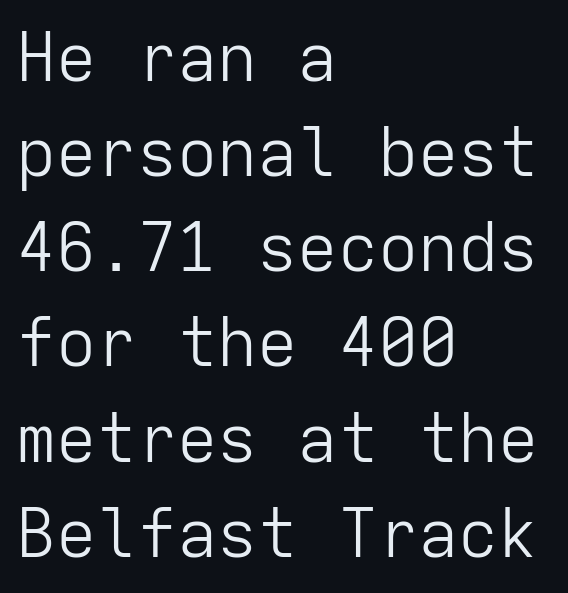
Tracking here is standard; glyphs follow each other at the usual distance. Evenly set lines give the paragraph a standard silhouette. The weight would be labelled regular, book, light, or lighter still. Leftover space on each line is placed entirely after the last word.
